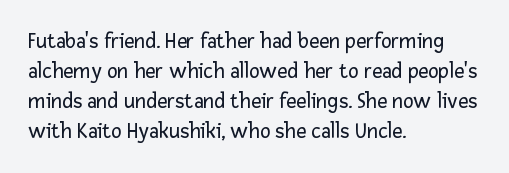
Reading down the column, the eye jumps a familiar distance to each next line. Left-aligned paragraph, ragged on the right. Check under the words: just untouched page. Nope, not italic — everything's standing straight.
